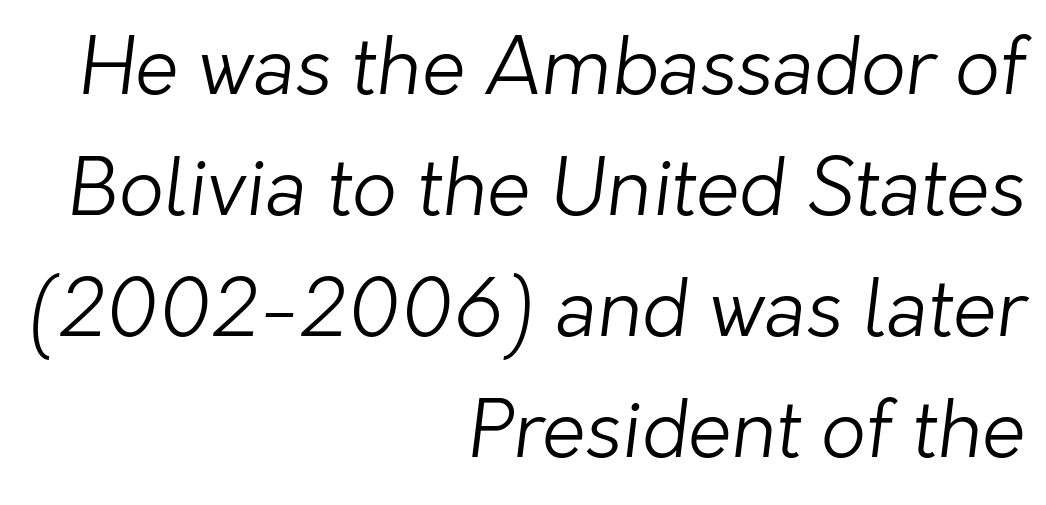
Q: Is the text bold? A: No.
Q: Is the typeface a serif or a sans-serif typeface? A: Sans-serif.
Q: Is the text underlined? A: No.
Q: How is the paragraph aligned? A: Right-aligned.
Q: Is the spacing between letters normal or unusually wide? A: Normal.
Q: Is the spacing between lines tight, normal or loose? A: Normal.
Q: Width (condensed, normal, or wide)? A: Normal.
Q: Stroke contrast? A: Low.
Q: x-height? A: Medium.
Q: Monospaced? A: No.
